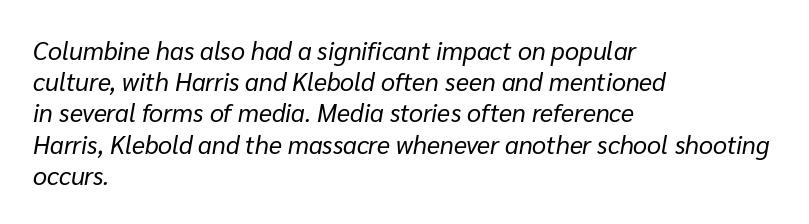
{"italic": "yes", "lean": "right", "slant_degrees": 10, "bold": "no", "underline": "no", "align": "left", "line_spacing": "normal", "line_spacing_ratio": 1.25, "letter_spacing": "normal", "letter_spacing_em": 0.0, "glyph_px": 25}
